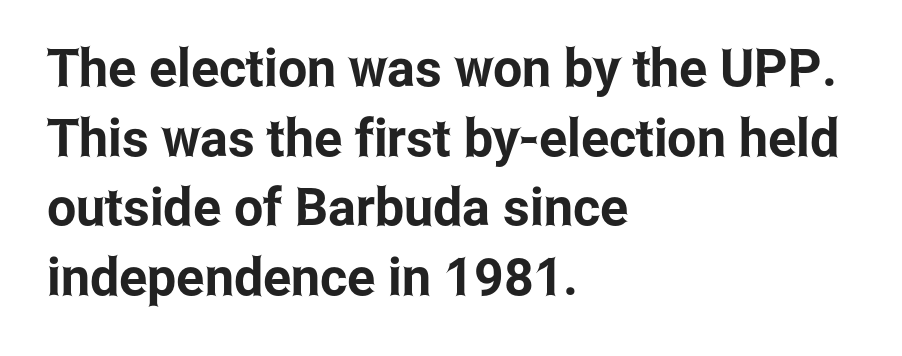
Posture: straight, roman, zero tilt. Descender tails drop into unmarked territory. Spacing verdict: proportional, widths tailored to each character. The typeface chosen for these lines omits serifs. Characters follow at the spacing the type designer built in.
